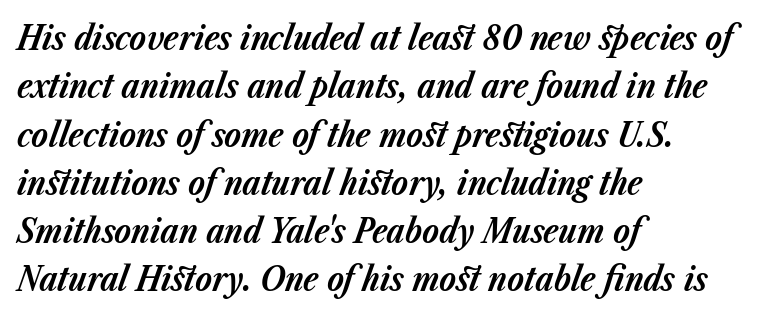
{"italic": "yes", "lean": "right", "slant_degrees": 23, "bold": "yes", "weight": "bold", "width": "normal", "stroke_contrast": "low", "x_height": "medium", "monospaced": "no", "underline": "no", "align": "left", "line_spacing": "normal", "line_spacing_ratio": 1.42, "letter_spacing": "normal", "letter_spacing_em": 0.0, "glyph_px": 34}
